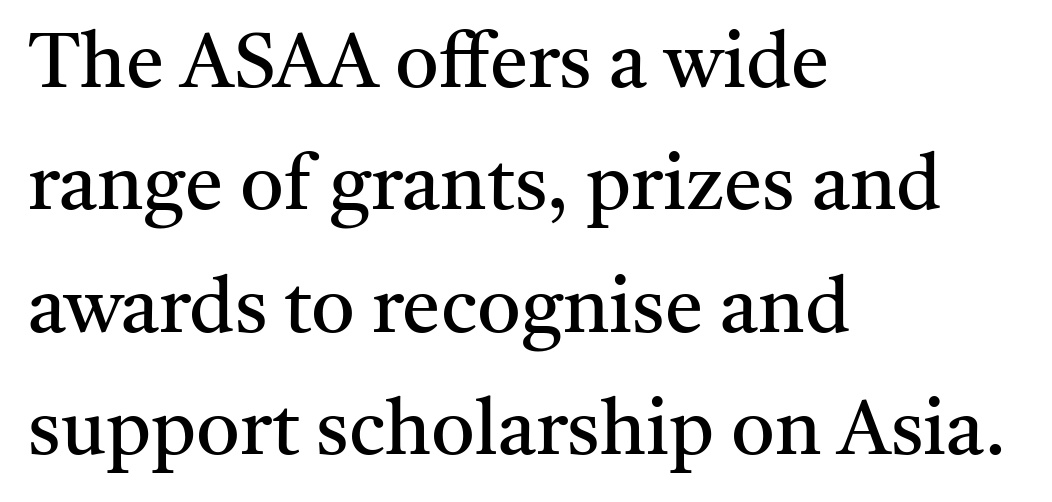
Q: Is the text bold? A: No.
Q: Is the text italic (slanted)? A: No, it is upright.
Q: Is the typeface a serif or a sans-serif typeface? A: Serif.
Q: Is the text underlined? A: No.
Q: How is the paragraph aligned? A: Left-aligned.
Q: Is the spacing between letters normal or unusually wide? A: Normal.
Q: Is the spacing between lines tight, normal or loose? A: Normal.
Q: Width (condensed, normal, or wide)? A: Normal.
Q: Stroke contrast? A: Medium.
Q: x-height? A: Medium.
Q: Monospaced? A: No.
